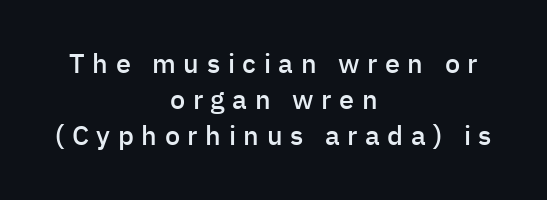
Q: Is the text bold? A: Semi-bold.
Q: Is the text italic (slanted)? A: No, it is upright.
Q: Is the text underlined? A: No.
Q: How is the paragraph aligned? A: Centered.
Q: Is the spacing between letters normal or unusually wide? A: Unusually wide.
Q: Is the spacing between lines tight, normal or loose? A: Normal.
